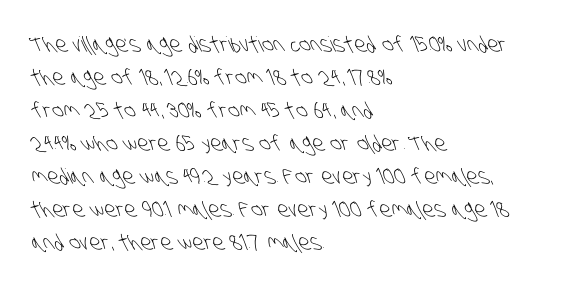
{"bold": "no", "underline": "no", "align": "left", "line_spacing": "normal", "line_spacing_ratio": 1.57, "letter_spacing": "normal", "letter_spacing_em": 0.0, "glyph_px": 21}
